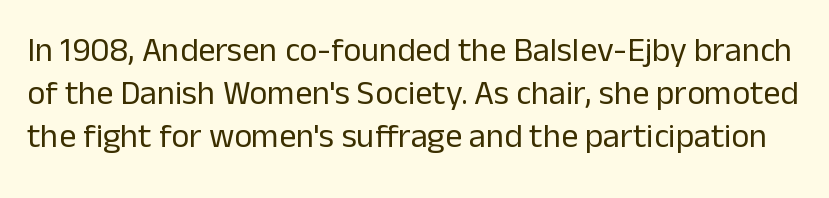
{"serif": "no", "italic": "no", "bold": "no", "weight": "regular", "width": "normal", "stroke_contrast": "low", "x_height": "medium", "monospaced": "no", "underline": "no", "line_spacing": "normal", "line_spacing_ratio": 1.26, "letter_spacing": "normal", "letter_spacing_em": 0.0, "glyph_px": 34}
